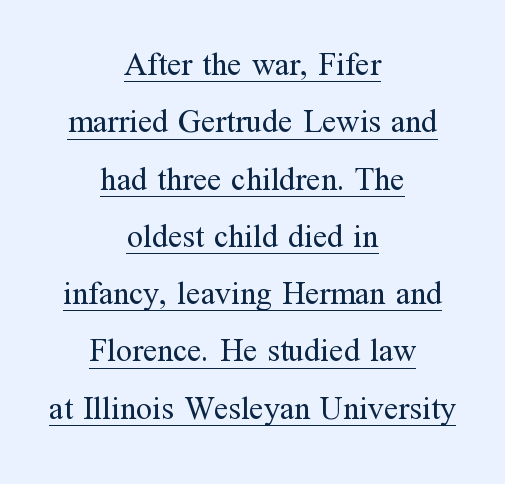
{"serif": "yes", "italic": "no", "bold": "no", "weight": "regular", "width": "normal", "stroke_contrast": "medium", "x_height": "medium", "monospaced": "no", "underline": "yes", "align": "center", "line_spacing_ratio": 1.79, "letter_spacing": "normal", "letter_spacing_em": 0.0, "glyph_px": 32}
